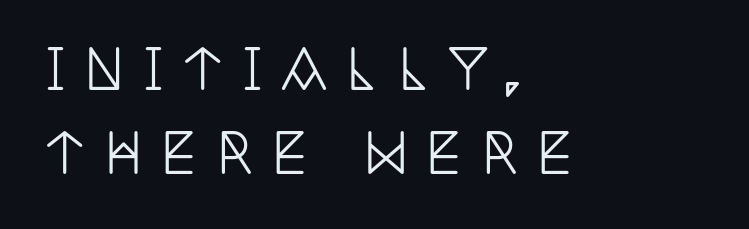
Q: Is the text italic (slanted)? A: No, it is upright.
Q: Is the typeface a serif or a sans-serif typeface? A: Serif.
Q: Is the text underlined? A: No.
Q: How is the paragraph aligned? A: Left-aligned.
Q: Is the spacing between letters normal or unusually wide? A: Unusually wide.
Q: Is the spacing between lines tight, normal or loose? A: Normal.
Q: Width (condensed, normal, or wide)? A: Condensed.
Q: Stroke contrast? A: Low.
Q: x-height? A: Large.
Q: Monospaced? A: No.
